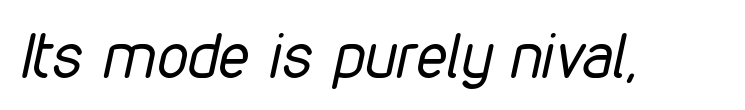
The image shows 62 px regular-weight, condensed type, italic (leaning right); set normal letter spacing, not underlined; low stroke contrast and a medium x-height.
